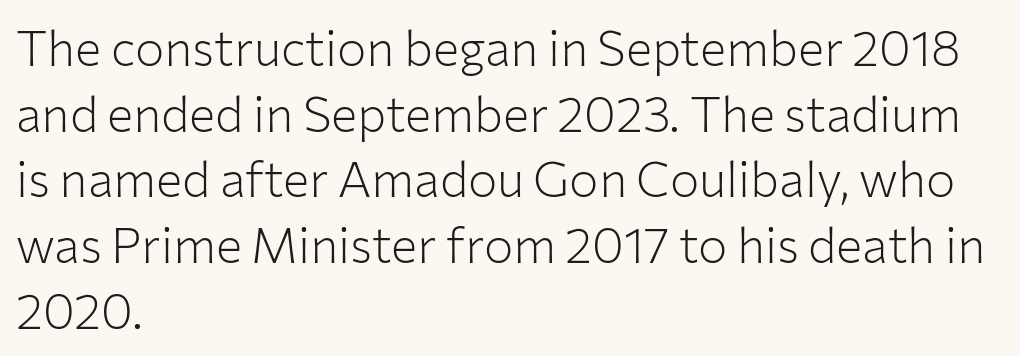
Q: Is the text bold? A: No.
Q: Is the text italic (slanted)? A: No, it is upright.
Q: Is the typeface a serif or a sans-serif typeface? A: Sans-serif.
Q: Is the text underlined? A: No.
Q: How is the paragraph aligned? A: Left-aligned.
Q: Is the spacing between letters normal or unusually wide? A: Normal.
Q: Is the spacing between lines tight, normal or loose? A: Normal.
Q: Width (condensed, normal, or wide)? A: Normal.
Q: Stroke contrast? A: Low.
Q: x-height? A: Medium.
Q: Monospaced? A: No.
